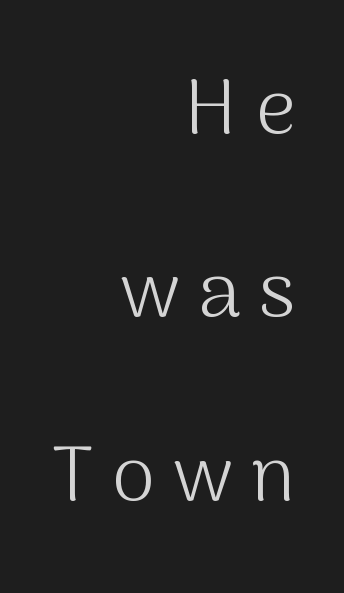
{"serif": "no", "italic": "no", "bold": "no", "weight": "light", "width": "normal", "stroke_contrast": "medium", "x_height": "medium", "monospaced": "no", "underline": "no", "align": "right", "line_spacing": "loose", "line_spacing_ratio": 2.35, "letter_spacing": "wide", "letter_spacing_em": 0.24, "glyph_px": 78}
